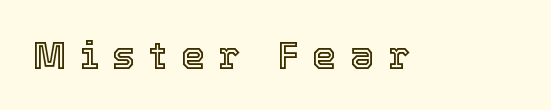
{"italic": "no", "width": "normal", "x_height": "medium", "monospaced": "no", "underline": "no", "letter_spacing": "wide", "letter_spacing_em": 0.34, "glyph_px": 39}
